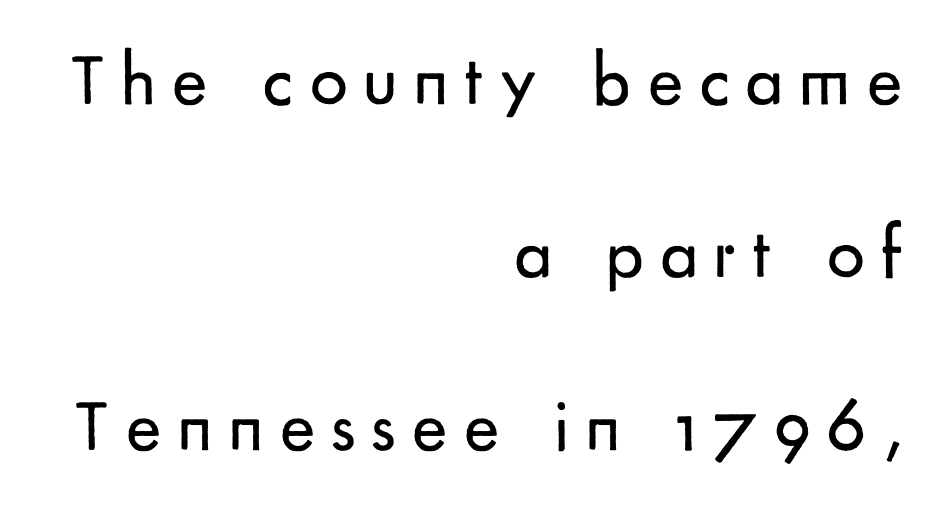
{"serif": "no", "italic": "no", "bold": "no", "weight": "regular", "width": "normal", "stroke_contrast": "low", "x_height": "small", "monospaced": "no", "underline": "no", "align": "right", "line_spacing": "loose", "line_spacing_ratio": 2.31, "letter_spacing": "wide", "letter_spacing_em": 0.21, "glyph_px": 75}
